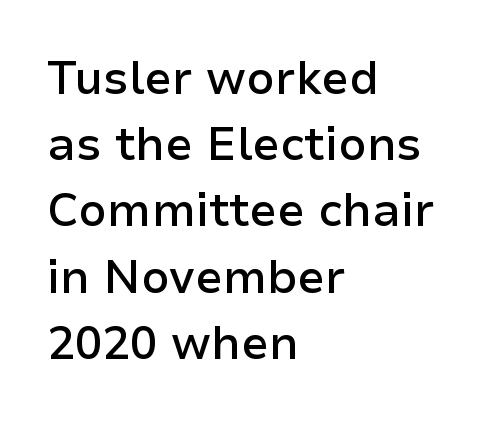
The image shows 46 px semibold sans-serif type, upright; set left-aligned, normal line spacing (1.44x), normal letter spacing, not underlined; low stroke contrast and a medium x-height.
